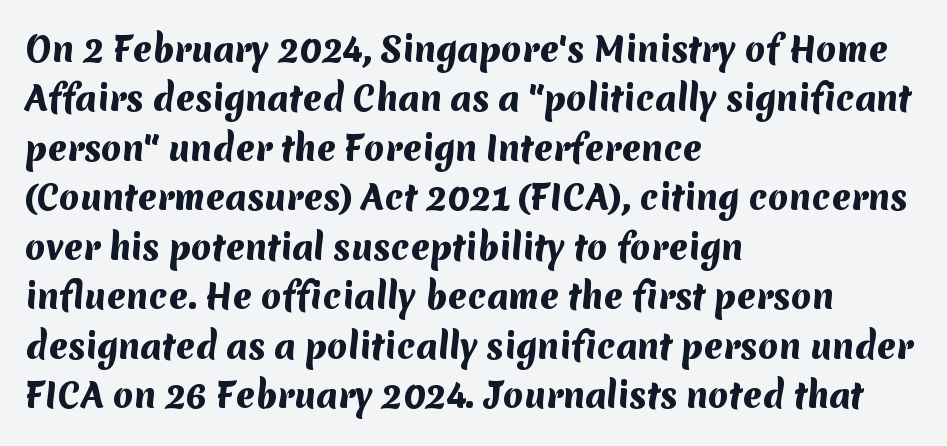
The image shows 33 px heavy sans-serif type; set left-aligned, normal line spacing (1.5x), normal letter spacing, not underlined; medium stroke contrast and a medium x-height.
